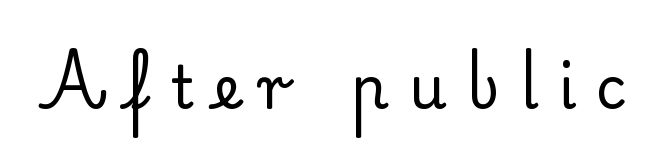
The image shows 59 px regular-weight serif type, upright; set unusually wide letter spacing (+0.34 em), not underlined; low stroke contrast and a small x-height.
